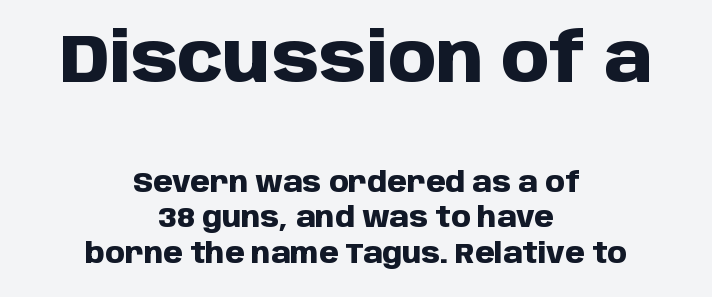
The passage shown is typed in a proportional face where columns would drift. The lines sit at an ordinary, default distance from one another. What weight is shown? A full bold with thick strokes. Serif or sans? Sans — the stroke terminals are bare.
